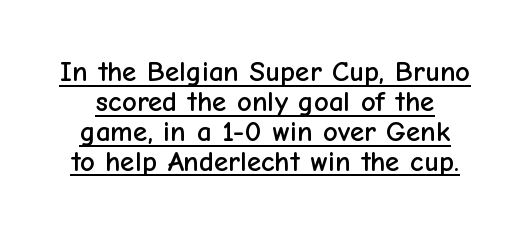
{"serif": "no", "italic": "no", "width": "normal", "stroke_contrast": "low", "x_height": "medium", "monospaced": "no", "underline": "yes", "line_spacing": "tight", "line_spacing_ratio": 1.03, "letter_spacing": "normal", "letter_spacing_em": 0.0, "glyph_px": 29}
